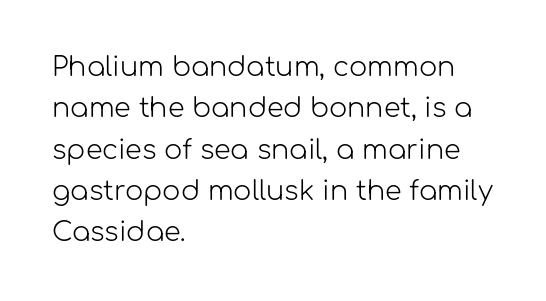
The image shows 27 px text type, upright; set left-aligned, normal line spacing (1.53x), normal letter spacing, not underlined.
